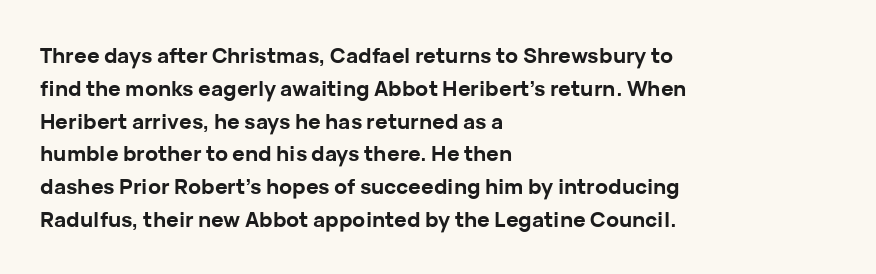
Weight check: bold — yes, fully. This rendering features lettering with no underline. This is the regular roman posture of the typeface. Is there much room between lines? A standard amount, neither cramped nor airy. No extra tracking has been applied to these lines. The rag falls on the right side of this text block.
